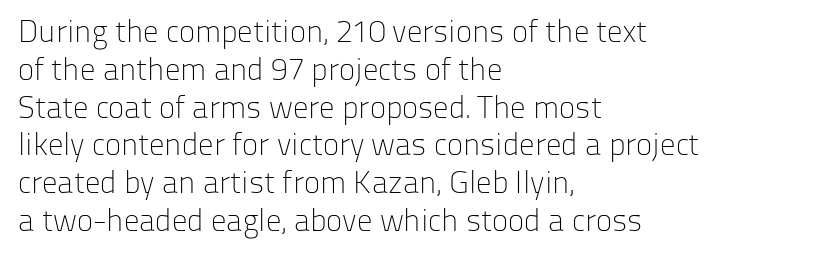
Q: Is the text bold? A: No.
Q: Is the text italic (slanted)? A: No, it is upright.
Q: Is the typeface a serif or a sans-serif typeface? A: Sans-serif.
Q: Is the text underlined? A: No.
Q: How is the paragraph aligned? A: Left-aligned.
Q: Is the spacing between letters normal or unusually wide? A: Normal.
Q: Width (condensed, normal, or wide)? A: Normal.
Q: Stroke contrast? A: Low.
Q: x-height? A: Medium.
Q: Monospaced? A: No.
